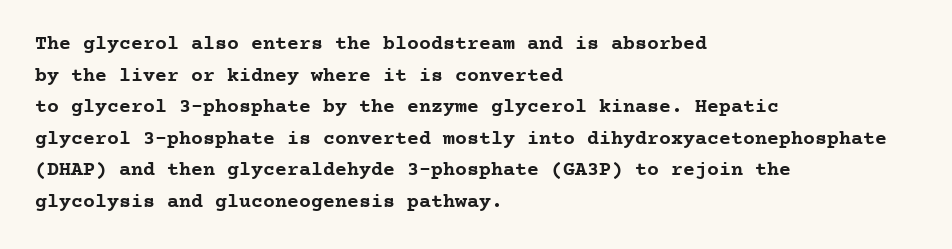
{"italic": "no", "bold": "yes", "underline": "no", "align": "left", "line_spacing": "normal", "line_spacing_ratio": 1.58, "letter_spacing": "normal", "letter_spacing_em": 0.0, "glyph_px": 20}
